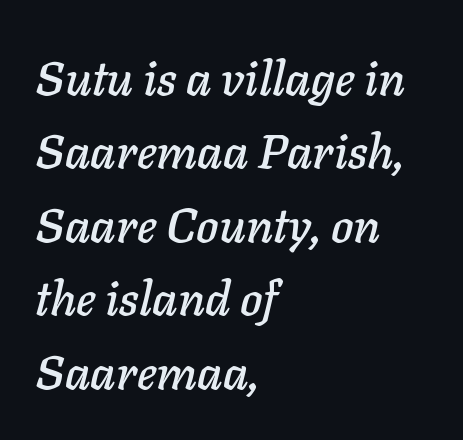
The image shows 48 px text type, italic (leaning right); set left-aligned, normal line spacing (1.53x), normal letter spacing, not underlined; low stroke contrast and a medium x-height.
